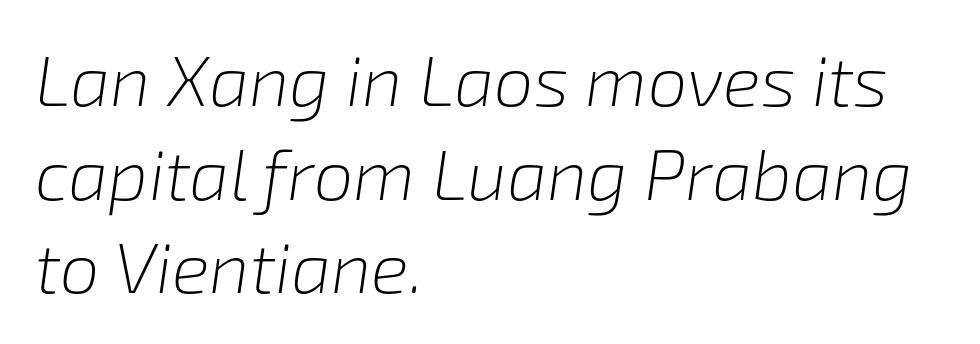
The image shows 71 px light type, italic (leaning right); set left-aligned, normal line spacing (1.32x), normal letter spacing, not underlined; low stroke contrast and a medium x-height.
